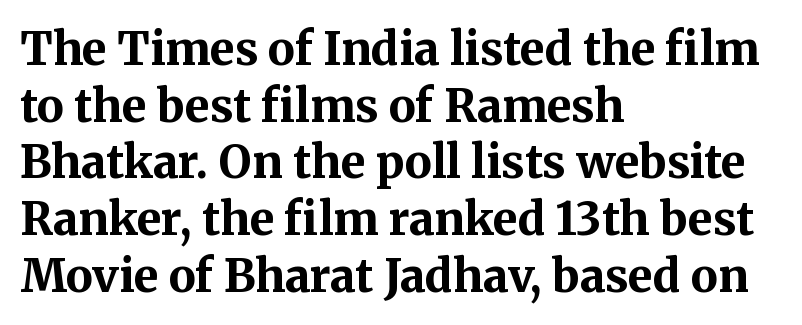
The image shows 45 px bold serif type, upright; set left-aligned, normal line spacing (1.26x), normal letter spacing, not underlined; medium stroke contrast and a medium x-height.
